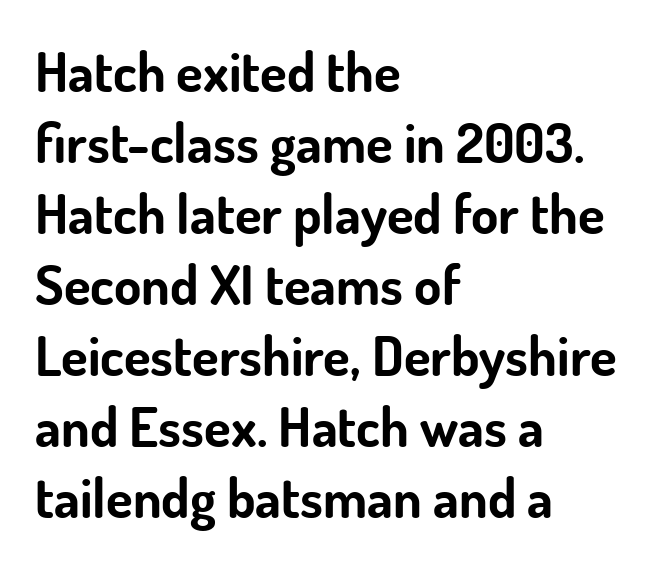
Q: Is the text bold? A: Yes.
Q: Is the text italic (slanted)? A: No, it is upright.
Q: Is the typeface a serif or a sans-serif typeface? A: Sans-serif.
Q: Is the text underlined? A: No.
Q: How is the paragraph aligned? A: Left-aligned.
Q: Is the spacing between letters normal or unusually wide? A: Normal.
Q: Is the spacing between lines tight, normal or loose? A: Normal.
Q: Width (condensed, normal, or wide)? A: Normal.
Q: Stroke contrast? A: Low.
Q: x-height? A: Small.
Q: Monospaced? A: No.
